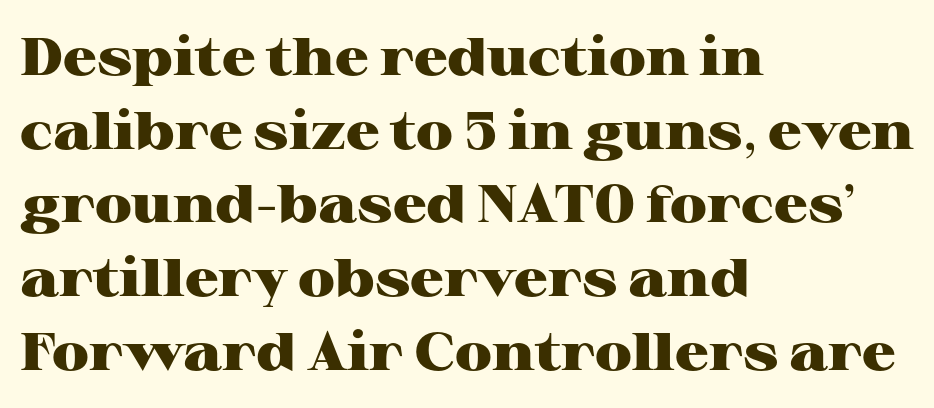
Q: Is the text bold? A: Yes.
Q: Is the text italic (slanted)? A: No, it is upright.
Q: Is the typeface a serif or a sans-serif typeface? A: Serif.
Q: Is the text underlined? A: No.
Q: How is the paragraph aligned? A: Left-aligned.
Q: Is the spacing between letters normal or unusually wide? A: Normal.
Q: Is the spacing between lines tight, normal or loose? A: Normal.
Q: Width (condensed, normal, or wide)? A: Wide.
Q: Stroke contrast? A: High.
Q: x-height? A: Medium.
Q: Monospaced? A: No.
